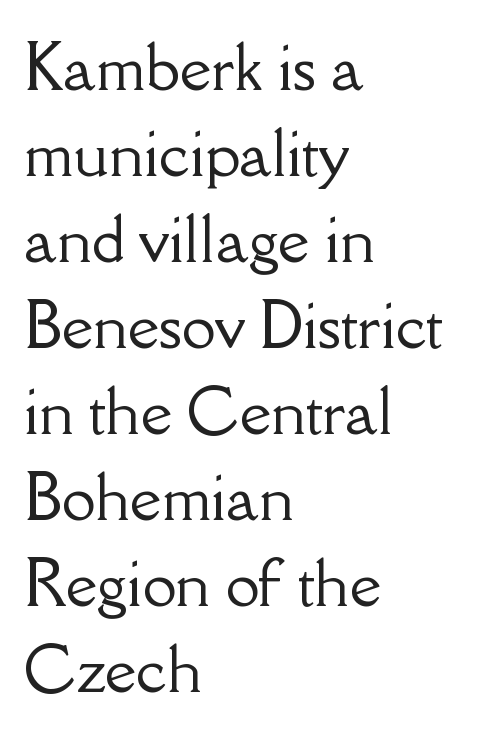
The image shows 61 px serif type, upright; set left-aligned, normal line spacing (1.41x), normal letter spacing, not underlined; low stroke contrast and a small x-height.
